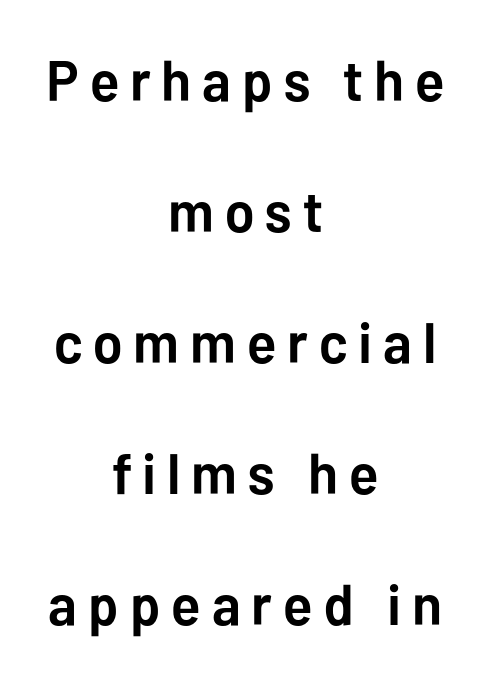
{"serif": "no", "italic": "no", "bold": "yes", "weight": "semibold", "width": "normal", "stroke_contrast": "low", "x_height": "medium", "monospaced": "no", "underline": "no", "align": "center", "line_spacing": "loose", "line_spacing_ratio": 2.3, "glyph_px": 57}
